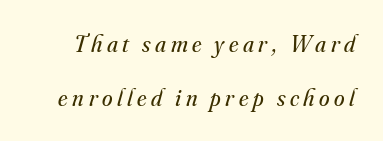
{"italic": "yes", "lean": "right", "slant_degrees": 16, "bold": "no", "underline": "no", "line_spacing": "loose", "line_spacing_ratio": 2.24, "glyph_px": 24}
